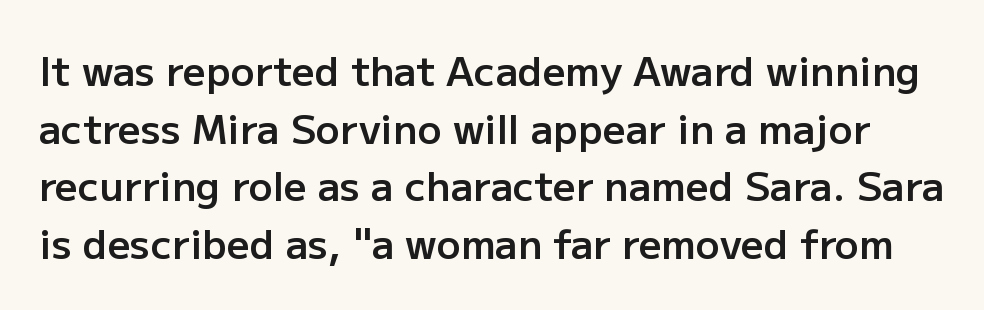
Bold? Not quite — semibold, heavier than regular but stopping short. The gap between lines stays unmarked. Nope, no serifs anywhere on these letters. A typesetter would call this zero additional tracking. Note the varied advance widths — an 'i' is clearly narrower than an 'm'. Style check: upright.
